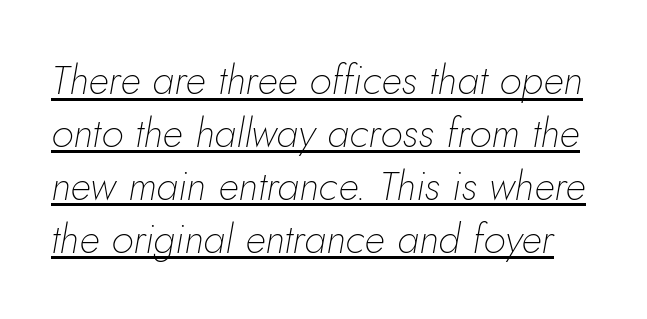
{"italic": "yes", "lean": "right", "slant_degrees": 10, "bold": "no", "weight": "thin", "width": "normal", "stroke_contrast": "low", "x_height": "small", "monospaced": "no", "underline": "yes", "line_spacing": "normal", "line_spacing_ratio": 1.29, "letter_spacing": "normal", "letter_spacing_em": 0.0, "glyph_px": 41}
